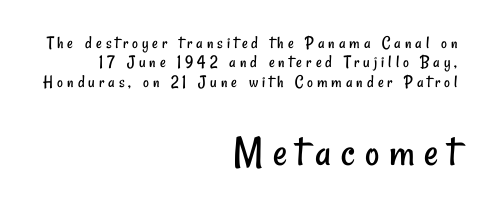
The image shows 44 px regular-weight, condensed sans-serif type; set right-aligned, tight line spacing (1.08x), unusually wide letter spacing (+0.22 em), not underlined; the second (bottom) block is 2.44x larger; low stroke contrast and a small x-height.
